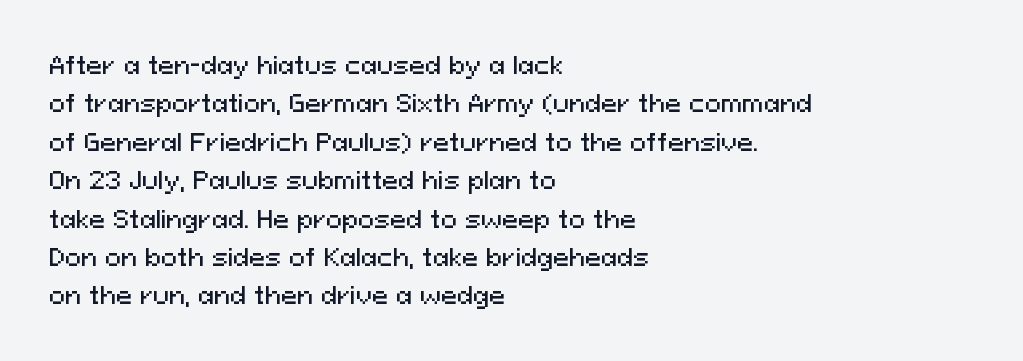
Q: Is the text italic (slanted)? A: No, it is upright.
Q: Is the text underlined? A: No.
Q: How is the paragraph aligned? A: Left-aligned.
Q: Is the spacing between letters normal or unusually wide? A: Normal.
Q: Is the spacing between lines tight, normal or loose? A: Normal.
